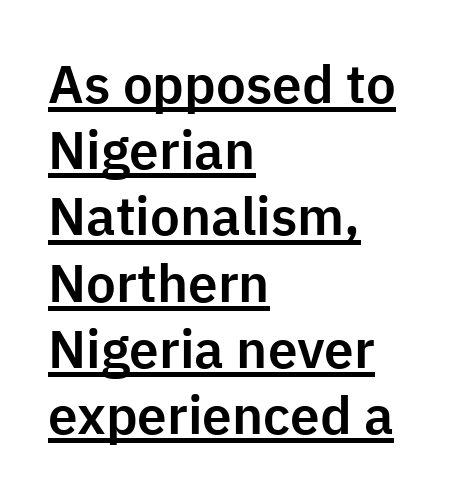
What's the leading like? Ordinary, nothing unusual. Caption: standard tracking, unaltered. A typesetter would label this face a sans. The passage is arranged the way most books set body copy — flush left.
